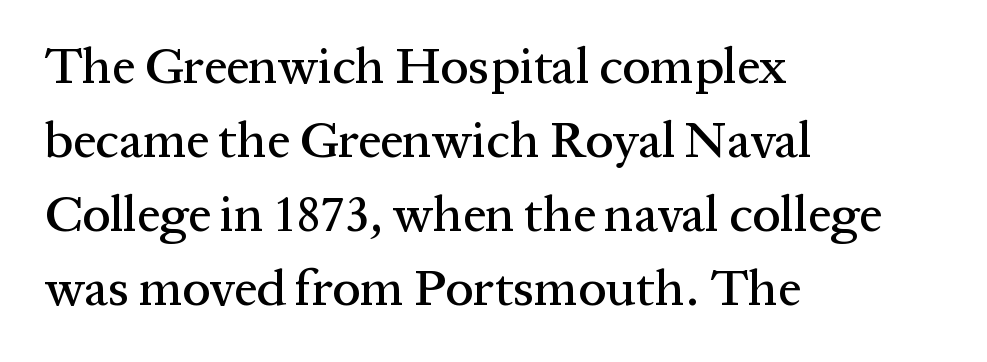
{"serif": "yes", "italic": "no", "width": "normal", "stroke_contrast": "medium", "x_height": "medium", "monospaced": "no", "underline": "no", "align": "left", "line_spacing": "normal", "line_spacing_ratio": 1.45, "letter_spacing": "normal", "letter_spacing_em": 0.0, "glyph_px": 51}
